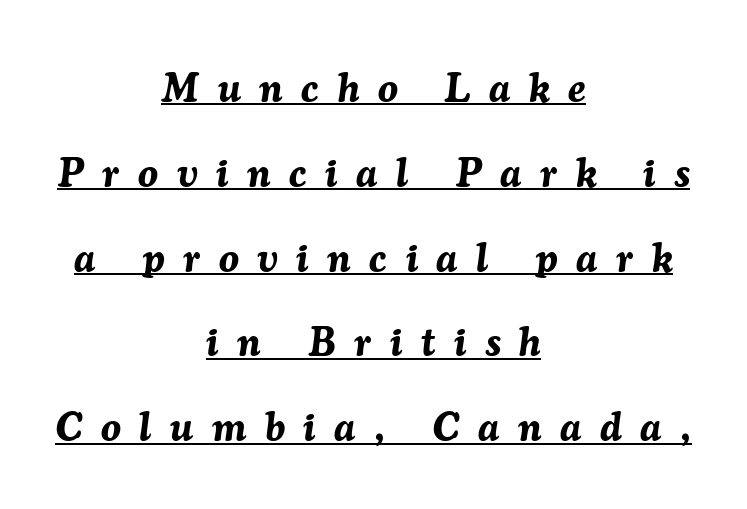
The paragraph has two soft edges and a firm central axis. Compared with typical body copy, the letter spacing here is much looser. There's an unmistakable incline to the writing here. The lettering is marked with a stroke running underneath it.
